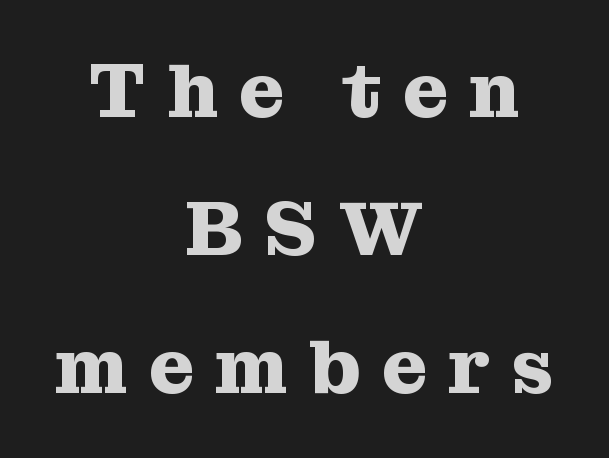
Descenders are the only things crossing below the line. Is the letter spacing exaggerated? Yes — the characters are pushed far apart. No italicization has been applied; the sample stays upright. Do the characters align in a grid? No, the font is proportional. The type family on display is of the serif kind.
